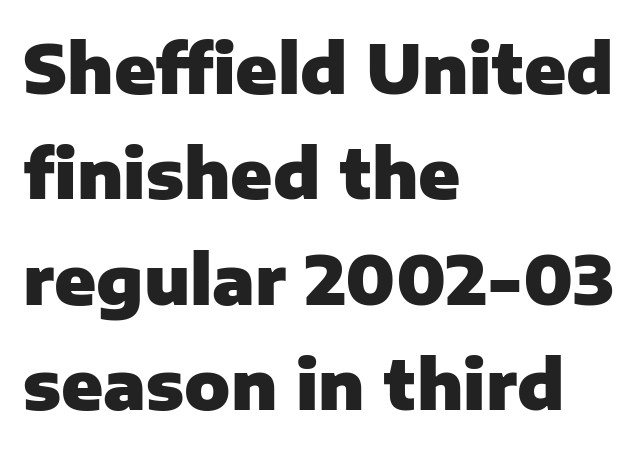
The image shows 68 px heavy sans-serif type, upright; set left-aligned, normal line spacing (1.55x), normal letter spacing, not underlined; low stroke contrast and a medium x-height.
